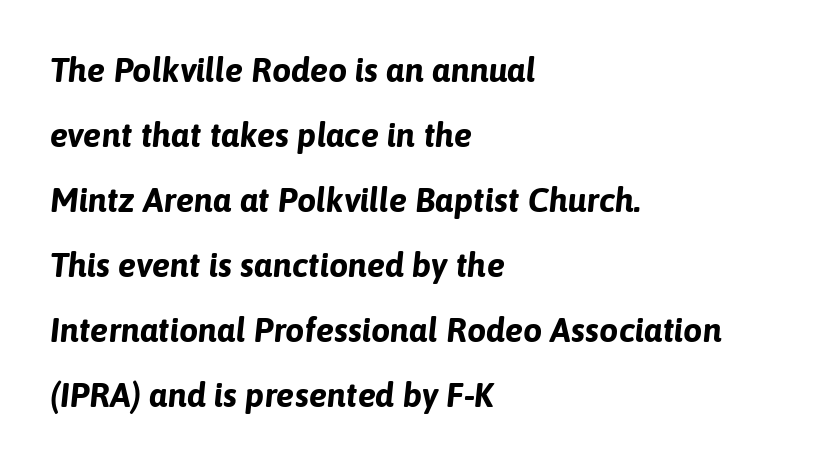
Horizontally, the lines are justified to the leading edge only. No extra tracking has been applied to these lines. Anything drawn beneath the words? Only blank space. Notice how the stems are inclined rather than vertical — that's the hallmark of italics. The rendering uses natural spacing where letterforms have individual widths.
